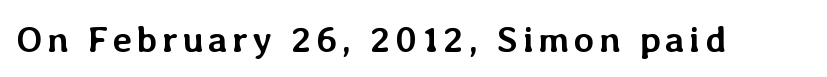
{"italic": "no", "bold": "yes", "weight": "semibold", "width": "normal", "stroke_contrast": "low", "x_height": "medium", "monospaced": "no", "underline": "no", "glyph_px": 37}
